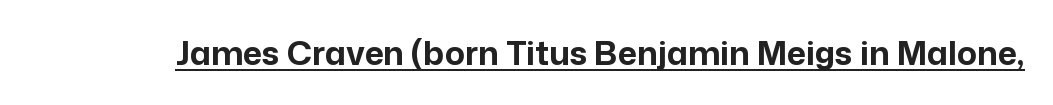
Q: Is the text bold? A: Yes.
Q: Is the text italic (slanted)? A: No, it is upright.
Q: Is the typeface a serif or a sans-serif typeface? A: Sans-serif.
Q: Is the text underlined? A: Yes.
Q: Is the spacing between letters normal or unusually wide? A: Normal.
Q: Width (condensed, normal, or wide)? A: Normal.
Q: Stroke contrast? A: Low.
Q: x-height? A: Medium.
Q: Monospaced? A: No.
